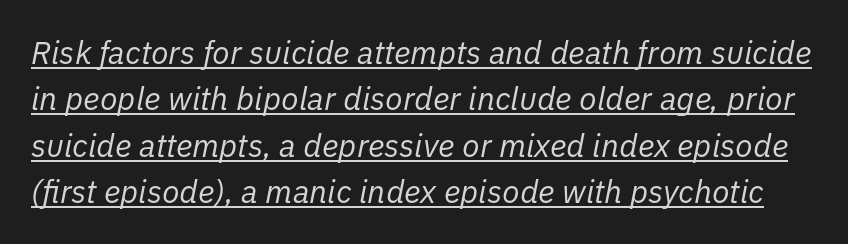
{"italic": "yes", "lean": "right", "slant_degrees": 11, "bold": "no", "weight": "regular", "width": "normal", "stroke_contrast": "low", "x_height": "medium", "monospaced": "no", "underline": "yes", "line_spacing": "normal", "line_spacing_ratio": 1.45, "letter_spacing": "normal", "letter_spacing_em": 0.0, "glyph_px": 32}
